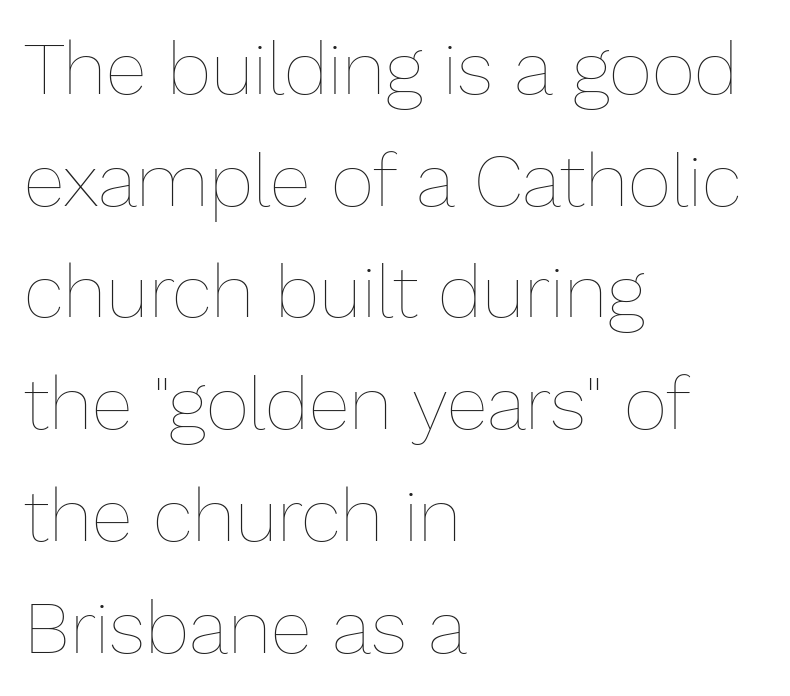
In CSS terms this would be text-align: left. Letter spacing: default. No italicization has been applied; the sample stays upright. Lines of text with bare space underneath.
